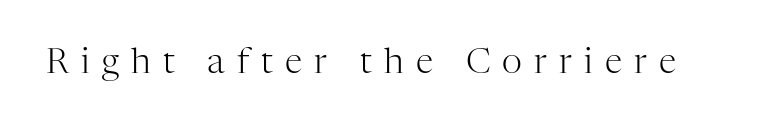
{"serif": "yes", "italic": "no", "bold": "no", "weight": "light", "width": "normal", "stroke_contrast": "high", "x_height": "medium", "monospaced": "no", "underline": "no", "letter_spacing": "wide", "letter_spacing_em": 0.35, "glyph_px": 35}
